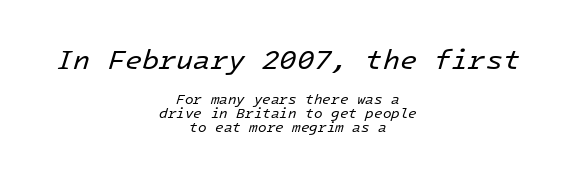
Summary of weight: not heavy and not bold. Italic: yes, the glyphs are oblique. Large over small — that's the arrangement of the two blocks here. Each letter, wide or thin by design, is forced into the same width here.
